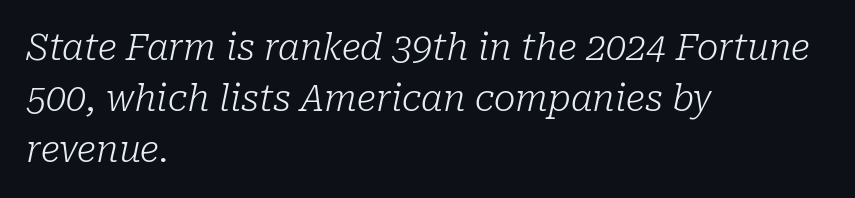
The image shows 36 px light serif type, italic (leaning right); set left-aligned, normal line spacing (1.42x), normal letter spacing, not underlined; low stroke contrast and a medium x-height.
